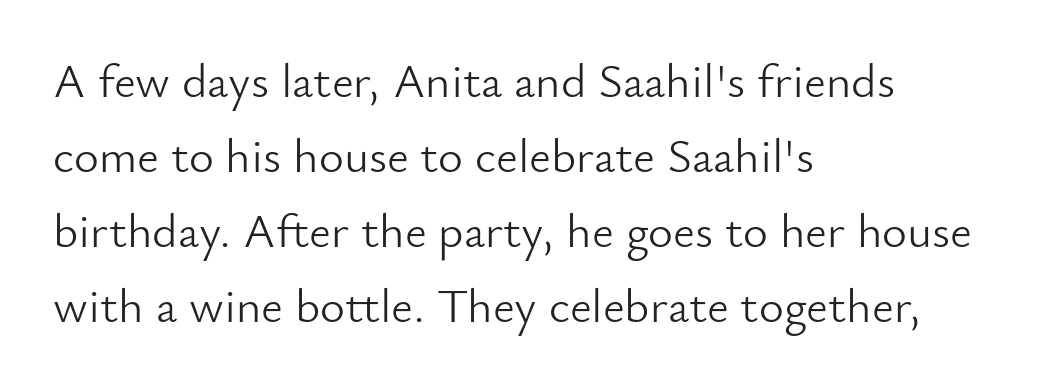
Q: Is the text bold? A: No.
Q: Is the text italic (slanted)? A: No, it is upright.
Q: Is the typeface a serif or a sans-serif typeface? A: Sans-serif.
Q: Is the text underlined? A: No.
Q: How is the paragraph aligned? A: Left-aligned.
Q: Is the spacing between letters normal or unusually wide? A: Normal.
Q: Is the spacing between lines tight, normal or loose? A: Normal.
Q: Width (condensed, normal, or wide)? A: Normal.
Q: Stroke contrast? A: Low.
Q: x-height? A: Small.
Q: Monospaced? A: No.
